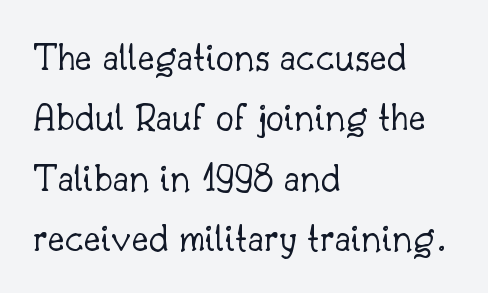
Q: Is the text bold? A: No.
Q: Is the text italic (slanted)? A: No, it is upright.
Q: Is the text underlined? A: No.
Q: How is the paragraph aligned? A: Left-aligned.
Q: Is the spacing between letters normal or unusually wide? A: Normal.
Q: Is the spacing between lines tight, normal or loose? A: Normal.
Q: Width (condensed, normal, or wide)? A: Normal.
Q: Stroke contrast? A: Low.
Q: x-height? A: Small.
Q: Monospaced? A: No.
